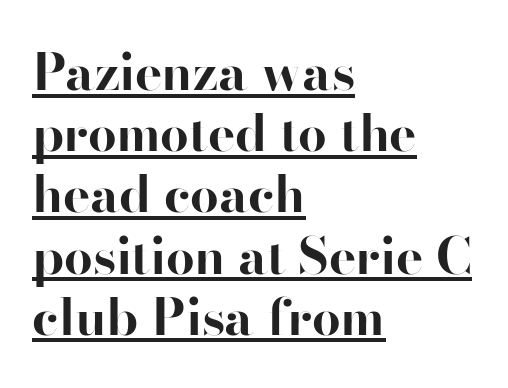
The image shows 51 px bold sans-serif type, upright; set left-aligned, line spacing 1.2x, normal letter spacing, underlined; high stroke contrast and a small x-height.
